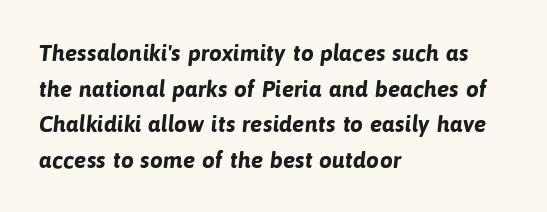
The image shows 23 px bold type; set left-aligned, normal line spacing (1.55x), normal letter spacing, not underlined.
